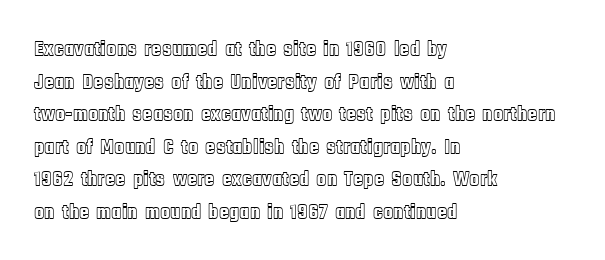
{"italic": "no", "underline": "no", "align": "left", "line_spacing": "normal", "line_spacing_ratio": 1.55, "letter_spacing": "normal", "letter_spacing_em": 0.0, "glyph_px": 21}
